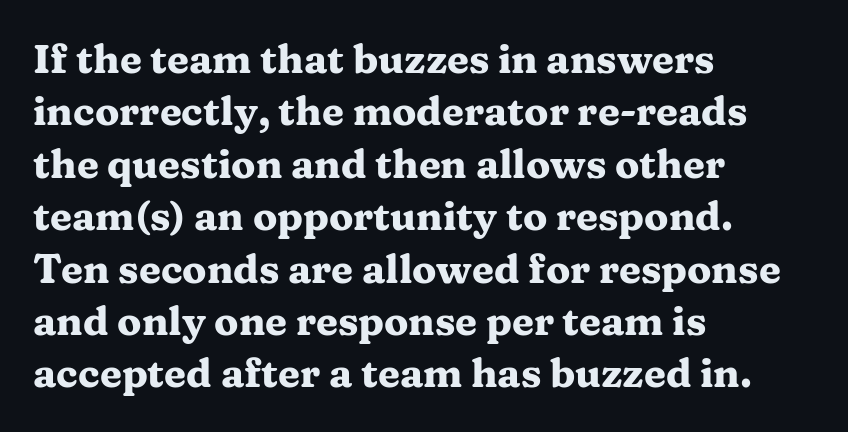
The image shows 40 px heavy, wide serif type, upright; set left-aligned, normal line spacing (1.31x), normal letter spacing, not underlined; medium stroke contrast and a medium x-height.
